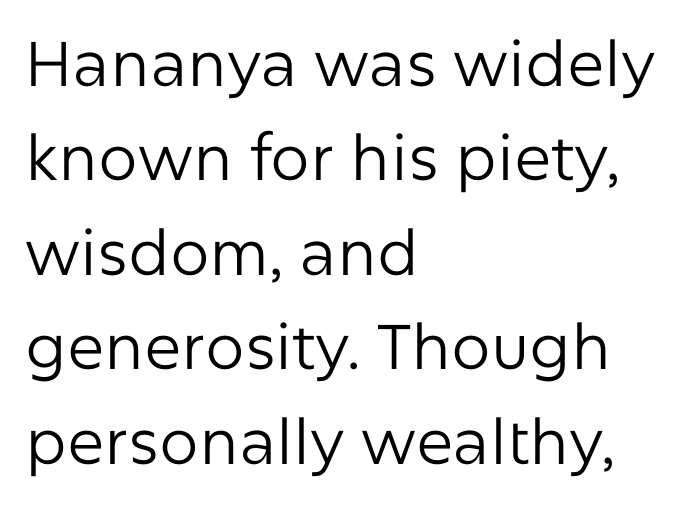
{"serif": "no", "italic": "no", "bold": "no", "weight": "regular", "width": "normal", "stroke_contrast": "low", "x_height": "medium", "monospaced": "no", "underline": "no", "align": "left", "line_spacing": "normal", "line_spacing_ratio": 1.5, "letter_spacing": "normal", "letter_spacing_em": 0.0, "glyph_px": 63}
